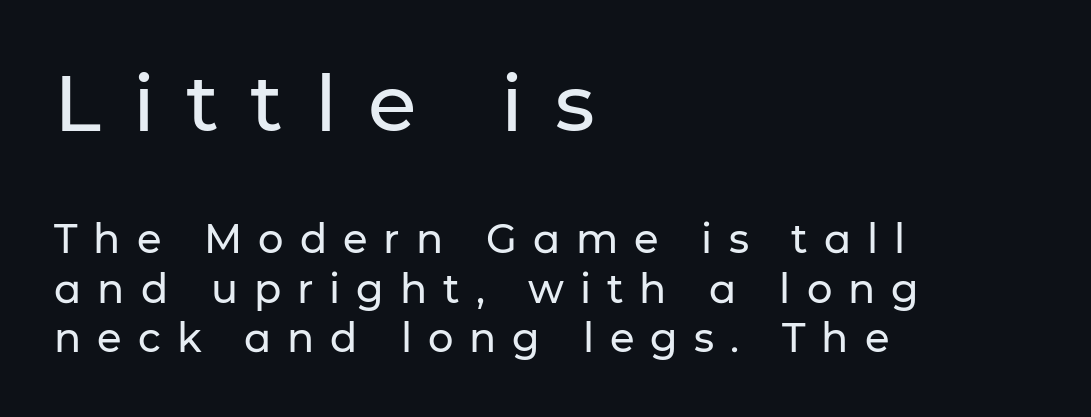
{"serif": "no", "italic": "no", "width": "normal", "stroke_contrast": "low", "x_height": "medium", "monospaced": "no", "underline": "no", "align": "left", "line_spacing_ratio": 1.23, "letter_spacing": "wide", "letter_spacing_em": 0.4, "larger_block": "first", "size_ratio": 1.98, "glyph_px": 79}
